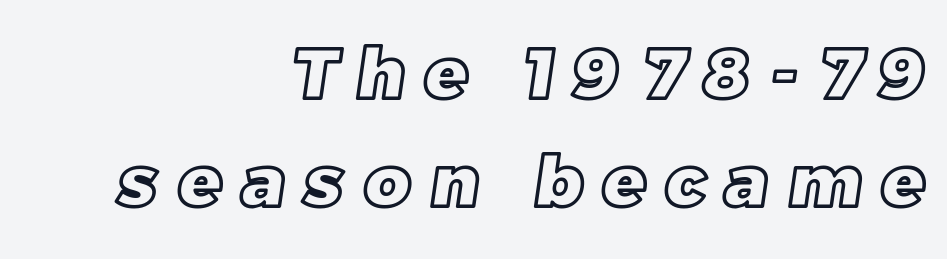
Q: Is the text underlined? A: No.
Q: How is the paragraph aligned? A: Right-aligned.
Q: Is the spacing between letters normal or unusually wide? A: Unusually wide.
Q: Is the spacing between lines tight, normal or loose? A: Normal.
Q: Width (condensed, normal, or wide)? A: Normal.
Q: x-height? A: Large.
Q: Monospaced? A: No.
